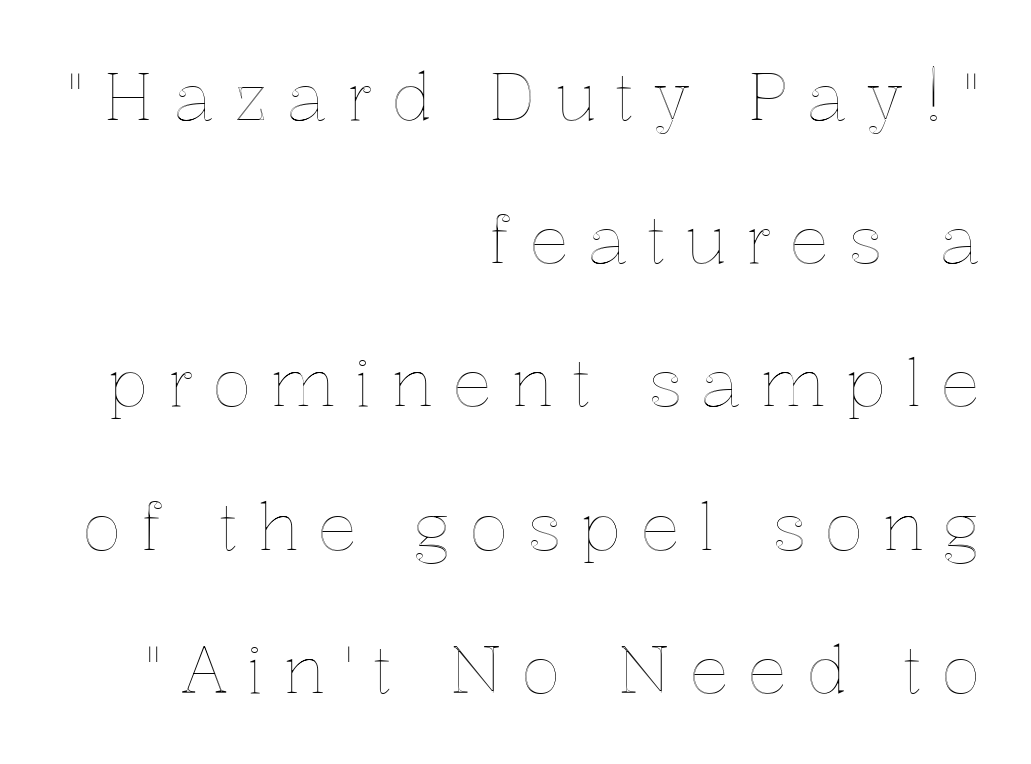
Q: Is the text italic (slanted)? A: No, it is upright.
Q: Is the text underlined? A: No.
Q: How is the paragraph aligned? A: Right-aligned.
Q: Is the spacing between letters normal or unusually wide? A: Unusually wide.
Q: Is the spacing between lines tight, normal or loose? A: Loose.
Q: Width (condensed, normal, or wide)? A: Normal.
Q: x-height? A: Medium.
Q: Monospaced? A: No.
